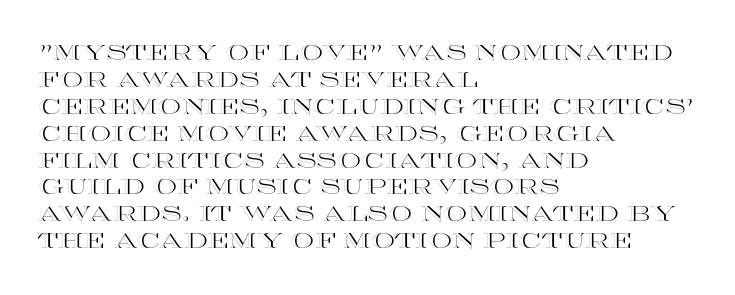
The image shows 21 px text type, upright; set left-aligned, normal line spacing (1.28x), normal letter spacing, not underlined.
